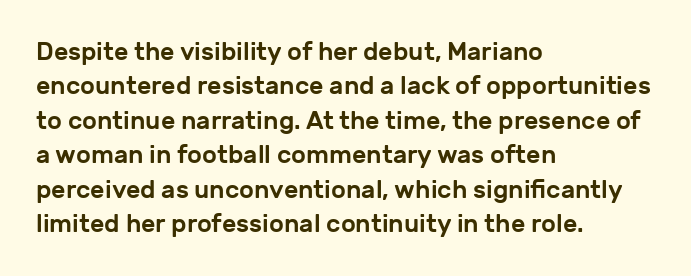
Q: Is the text italic (slanted)? A: No, it is upright.
Q: Is the text underlined? A: No.
Q: How is the paragraph aligned? A: Left-aligned.
Q: Is the spacing between letters normal or unusually wide? A: Normal.
Q: Is the spacing between lines tight, normal or loose? A: Normal.
